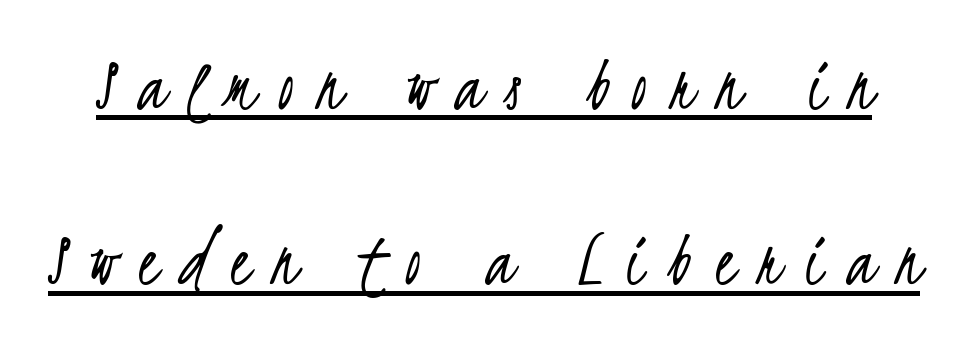
The image shows 78 px light, condensed sans-serif type; set loose line spacing (2.25x), unusually wide letter spacing (+0.3 em), underlined; low stroke contrast and a small x-height.
